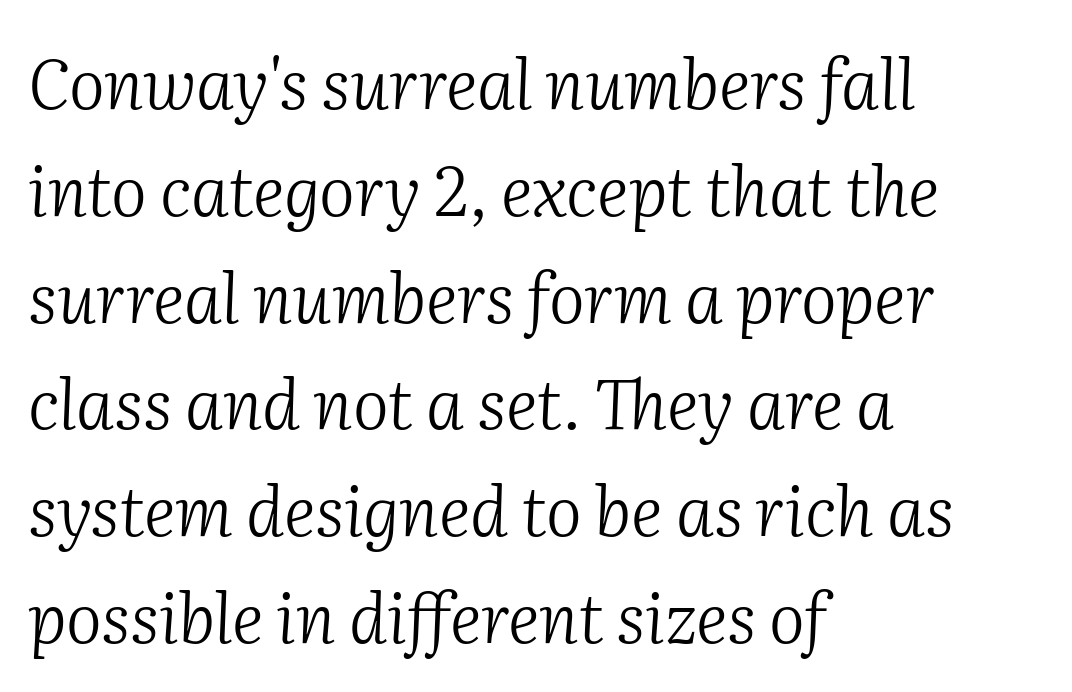
Glance below the letters and you will spot only blank space. Where is the straight margin? On the left. The passage shown stacks its lines at a standard gap. Stems and bowls with no extra thickness — not bold.
